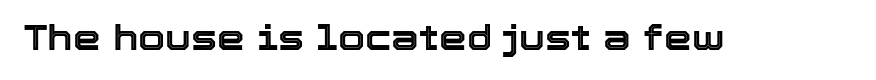
{"italic": "no", "width": "normal", "x_height": "medium", "monospaced": "no", "underline": "no", "letter_spacing": "normal", "letter_spacing_em": 0.0, "glyph_px": 35}
